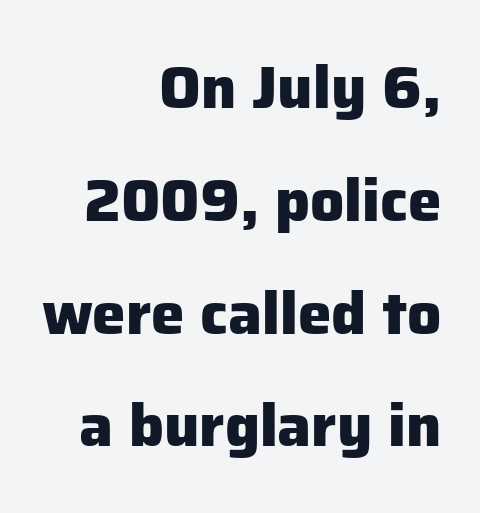
{"serif": "no", "italic": "no", "bold": "yes", "weight": "heavy", "width": "normal", "stroke_contrast": "low", "x_height": "medium", "monospaced": "no", "underline": "no", "align": "right", "line_spacing_ratio": 1.88, "letter_spacing": "normal", "letter_spacing_em": 0.0, "glyph_px": 60}
